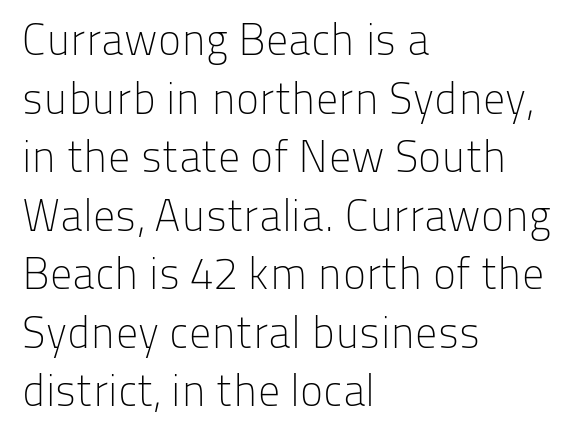
The weight tops out at a normal text grade. Spacing verdict: proportional, widths tailored to each character. Are there feet on the stems? There aren't — it's a sans. Horizontal bands of white between lines are of average thickness.
